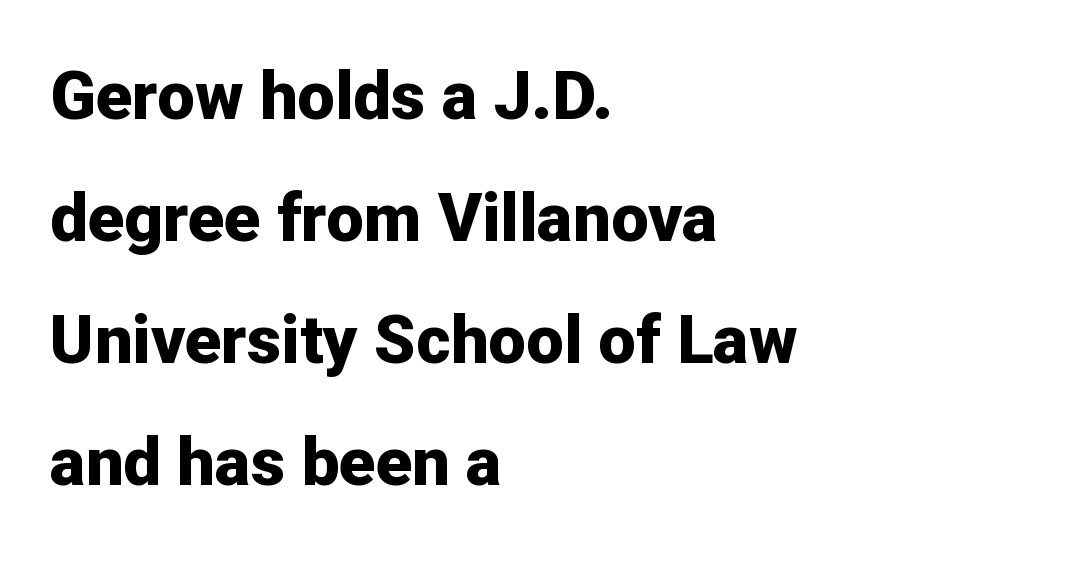
{"serif": "no", "italic": "no", "bold": "yes", "weight": "bold", "width": "normal", "stroke_contrast": "low", "x_height": "medium", "monospaced": "no", "underline": "no", "align": "left", "line_spacing_ratio": 1.82, "letter_spacing": "normal", "letter_spacing_em": 0.0, "glyph_px": 67}
